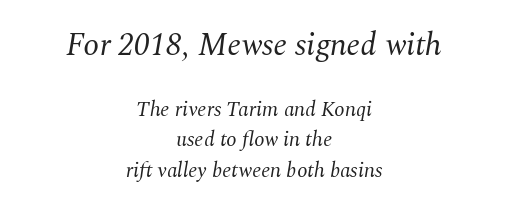
{"serif": "yes", "italic": "yes", "lean": "right", "slant_degrees": 10, "bold": "no", "weight": "regular", "width": "normal", "stroke_contrast": "medium", "x_height": "medium", "monospaced": "no", "underline": "no", "align": "center", "line_spacing": "normal", "line_spacing_ratio": 1.45, "letter_spacing": "normal", "letter_spacing_em": 0.0, "larger_block": "first", "size_ratio": 1.52, "glyph_px": 32}
